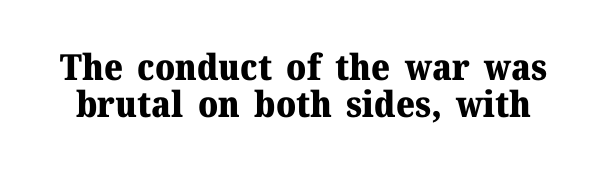
{"serif": "yes", "italic": "no", "bold": "yes", "weight": "heavy", "width": "normal", "stroke_contrast": "medium", "x_height": "medium", "monospaced": "no", "underline": "no", "line_spacing": "tight", "line_spacing_ratio": 1.03, "letter_spacing": "normal", "letter_spacing_em": 0.0, "glyph_px": 36}
